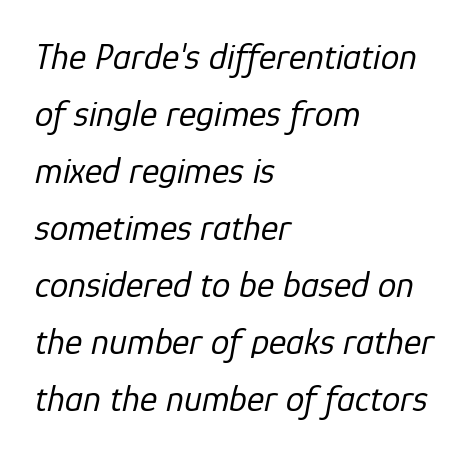
Q: Is the text bold? A: No.
Q: Is the text italic (slanted)? A: Yes, it leans right by about 12 degrees.
Q: Is the text underlined? A: No.
Q: How is the paragraph aligned? A: Left-aligned.
Q: Is the spacing between letters normal or unusually wide? A: Normal.
Q: Is the spacing between lines tight, normal or loose? A: Normal.
Q: Width (condensed, normal, or wide)? A: Normal.
Q: Stroke contrast? A: Low.
Q: x-height? A: Medium.
Q: Monospaced? A: No.
